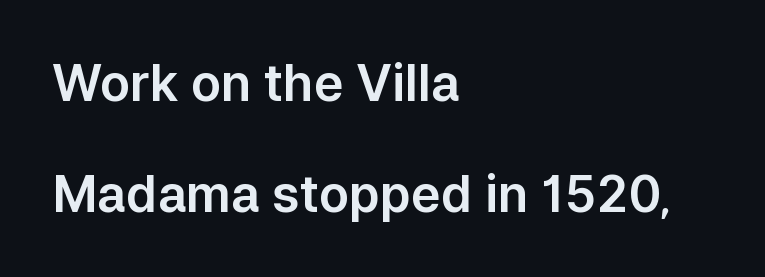
In terms of letterform style, serifs are entirely absent. Standard letterfit; no display-style spreading of the glyphs. The rendering uses a large line-height, opening up the rows. Looks like regular typesetting: each glyph gets only the width it needs. Italic? Not at all — the glyphs are vertical. Does the copy run flush right? No — it runs flush left.
